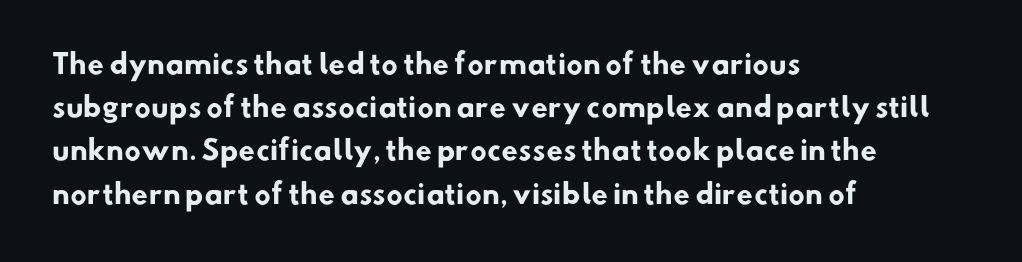
{"bold": "yes", "underline": "no", "align": "left", "line_spacing": "normal", "line_spacing_ratio": 1.6, "letter_spacing": "normal", "letter_spacing_em": 0.0, "glyph_px": 27}
